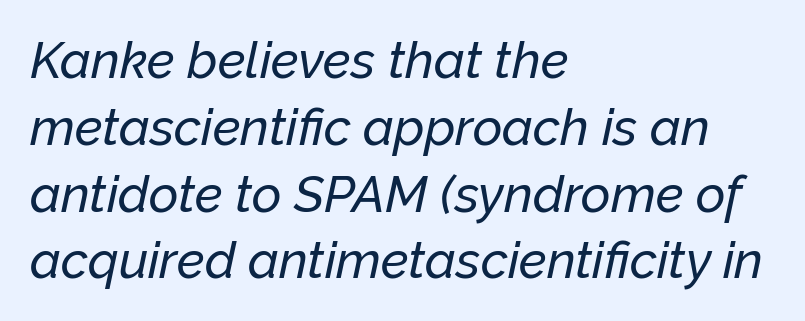
Q: Is the text italic (slanted)? A: Yes, it leans right by about 12 degrees.
Q: Is the text underlined? A: No.
Q: How is the paragraph aligned? A: Left-aligned.
Q: Is the spacing between letters normal or unusually wide? A: Normal.
Q: Is the spacing between lines tight, normal or loose? A: Normal.
Q: Width (condensed, normal, or wide)? A: Normal.
Q: Stroke contrast? A: Low.
Q: x-height? A: Medium.
Q: Monospaced? A: No.
